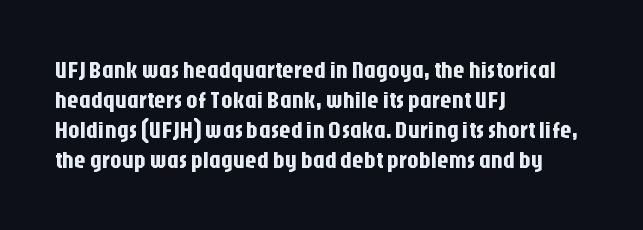
Q: Is the text italic (slanted)? A: No, it is upright.
Q: Is the text underlined? A: No.
Q: How is the paragraph aligned? A: Left-aligned.
Q: Is the spacing between letters normal or unusually wide? A: Normal.
Q: Is the spacing between lines tight, normal or loose? A: Normal.
